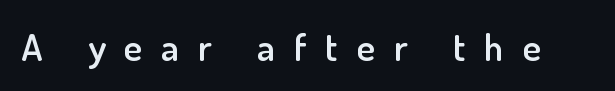
The image shows 38 px semibold sans-serif type, upright; set unusually wide letter spacing (+0.5 em), not underlined; low stroke contrast and a small x-height.
